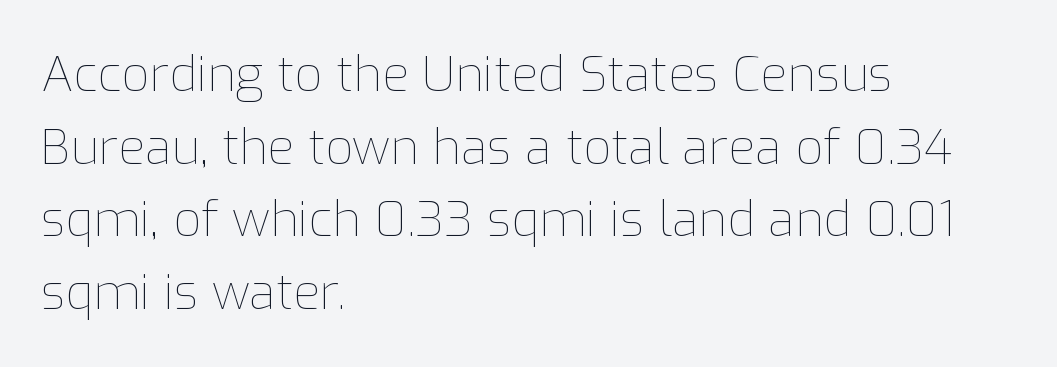
Q: Is the text bold? A: No.
Q: Is the text italic (slanted)? A: No, it is upright.
Q: Is the text underlined? A: No.
Q: How is the paragraph aligned? A: Left-aligned.
Q: Is the spacing between letters normal or unusually wide? A: Normal.
Q: Is the spacing between lines tight, normal or loose? A: Normal.
Q: Width (condensed, normal, or wide)? A: Normal.
Q: Stroke contrast? A: Low.
Q: x-height? A: Medium.
Q: Monospaced? A: No.
